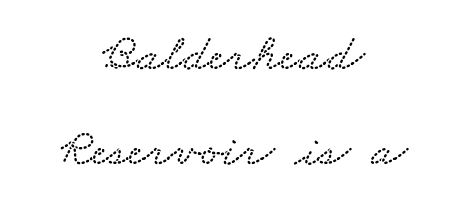
This rendering uses center alignment, leaving both contours irregular but symmetric. Each letter keeps its own natural width here, so spacing adapts to shape. Short note: letters normally spaced. The passage shown is not underscored anywhere.
